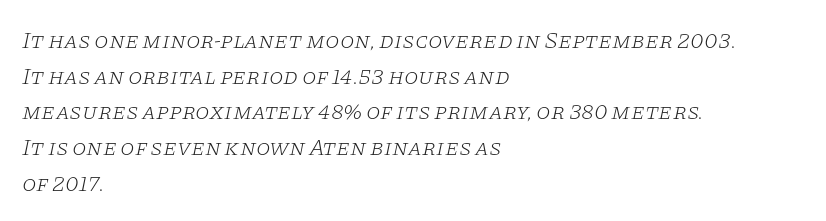
The glyphs are unaccompanied by any horizontal stroke below them. Tracking value appears to be zero — textbook default spacing. Honestly, the row spacing looks completely unremarkable. Is the type slanted? Yes — the strokes lean at a clear angle. If you drew a ruler down the left edge, every line would touch it.
